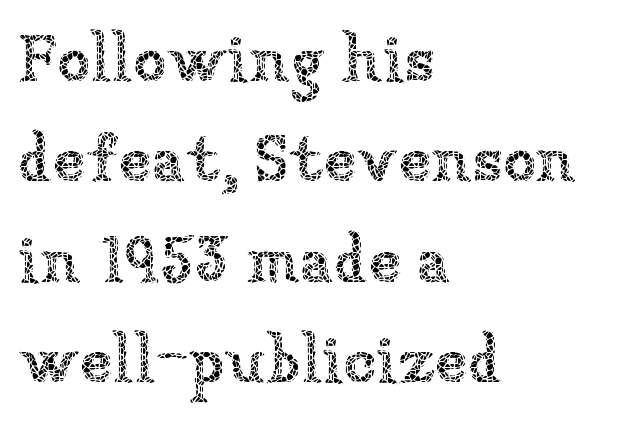
The image shows 67 px thin type, upright; set left-aligned, normal line spacing (1.5x), normal letter spacing, not underlined; low stroke contrast and a medium x-height.
